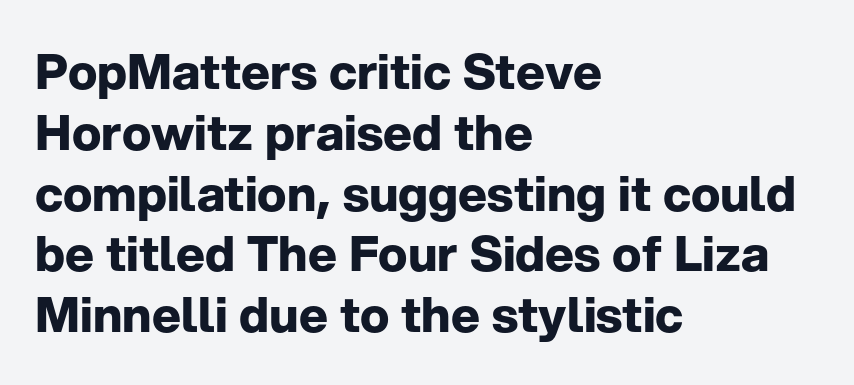
Notice how thick the strokes are: this is what a full bold looks like. In terms of letterspacing, this is plain default setting. Type style note: lacks serifs. Underline: absent. The lines in this sample share a left origin and differ only in where they stop.
